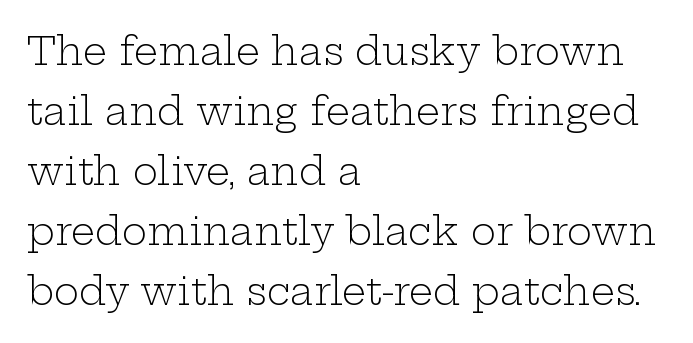
{"serif": "yes", "italic": "no", "bold": "no", "weight": "light", "width": "wide", "stroke_contrast": "low", "x_height": "medium", "monospaced": "no", "underline": "no", "align": "left", "line_spacing": "normal", "line_spacing_ratio": 1.58, "letter_spacing": "normal", "letter_spacing_em": 0.0, "glyph_px": 38}
